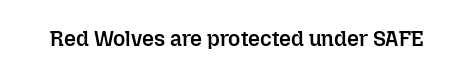
The image shows 21 px text type, upright; set normal letter spacing, not underlined.
